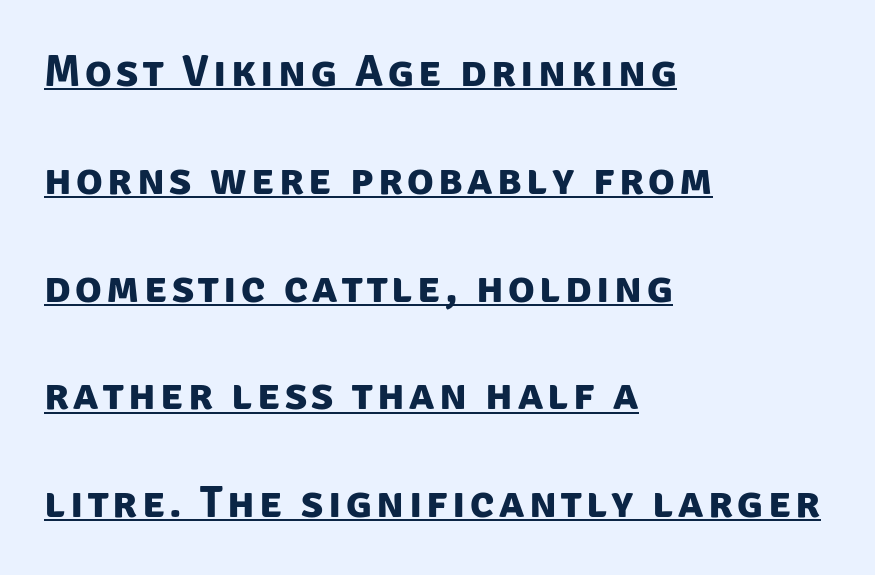
Q: Is the text bold? A: Yes.
Q: Is the typeface a serif or a sans-serif typeface? A: Sans-serif.
Q: Is the text underlined? A: Yes.
Q: How is the paragraph aligned? A: Left-aligned.
Q: Is the spacing between lines tight, normal or loose? A: Loose.
Q: Width (condensed, normal, or wide)? A: Normal.
Q: Stroke contrast? A: Low.
Q: x-height? A: Large.
Q: Monospaced? A: No.
